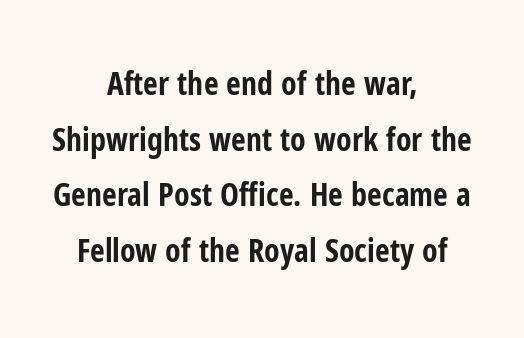
The image shows 32 px bold, condensed sans-serif type, upright; set centered, line spacing 1.74x, normal letter spacing, not underlined; low stroke contrast and a medium x-height.
